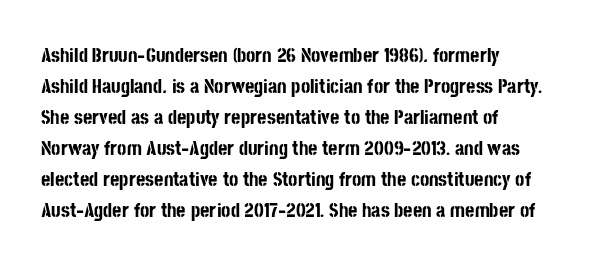
Q: Is the text bold? A: Yes.
Q: Is the text italic (slanted)? A: No, it is upright.
Q: Is the text underlined? A: No.
Q: Is the spacing between letters normal or unusually wide? A: Normal.
Q: Is the spacing between lines tight, normal or loose? A: Normal.
